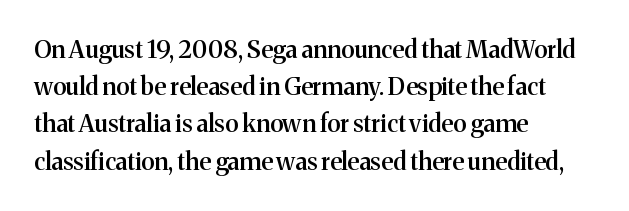
If you measured baseline to baseline, you'd find a middling distance. Summary of weight: moderately heavy, a semibold. Horizontal alignment here is leftward, the default for most running prose. Beneath every word, the page is bare.
